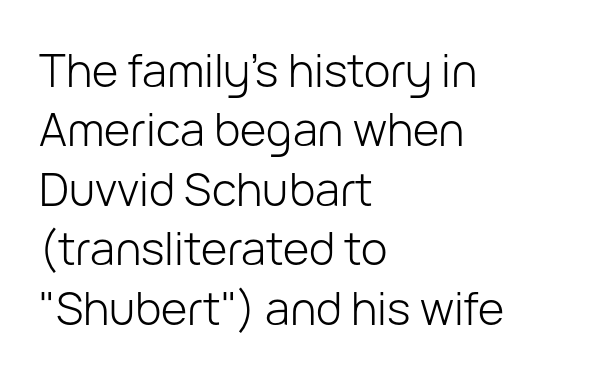
A typesetter would label this face a sans. A typesetter would call this zero additional tracking. Looks like regular typesetting: each glyph gets only the width it needs. Letters have the restrained weight of plain body copy at most.
